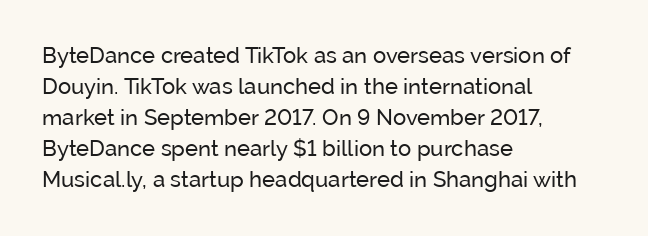
The image shows 22 px text type, upright; set left-aligned, normal line spacing (1.41x), normal letter spacing, not underlined.
